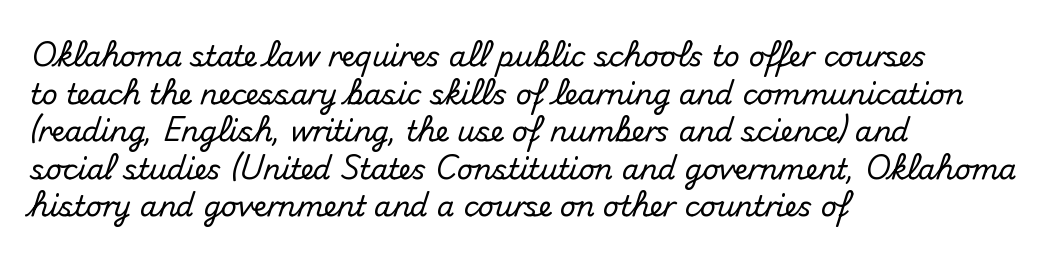
Each row of text sits above clean, open space. Summary of vertical rhythm: regular, with standard interline spacing. The face used here is proportionally spaced, like ordinary book or web type. Are there feet on the stems? There aren't — it's a sans.
